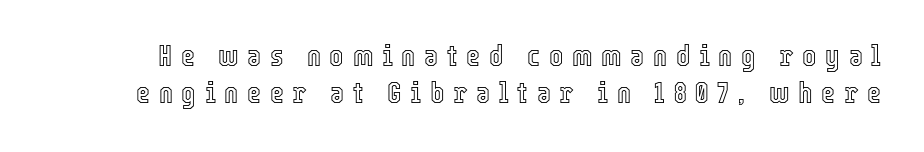
This sample uses expanded letter spacing, leaving extra air between glyphs. This sample has the flowing, uneven cadence of proportional lettering. The foot of each line stays bare and open. Posture: vertical.
